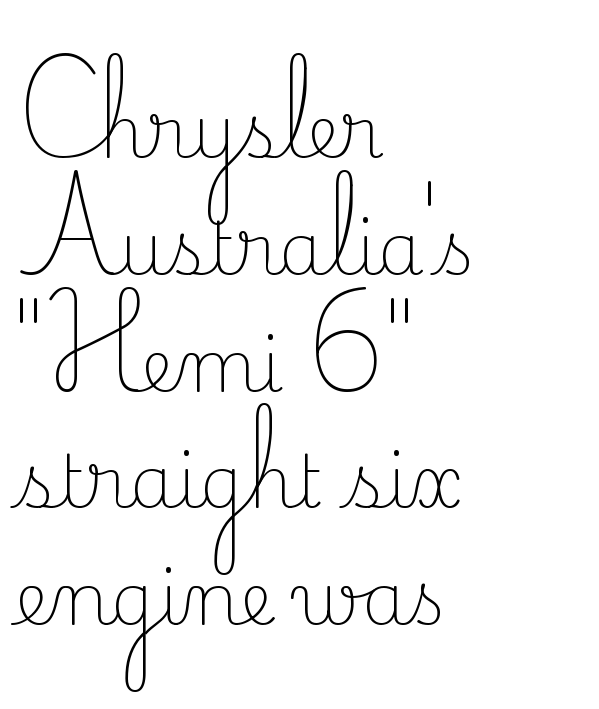
{"serif": "yes", "italic": "no", "bold": "no", "weight": "light", "width": "normal", "stroke_contrast": "low", "x_height": "small", "monospaced": "no", "underline": "no", "align": "left", "line_spacing": "normal", "line_spacing_ratio": 1.6, "letter_spacing": "normal", "letter_spacing_em": 0.0, "glyph_px": 73}
